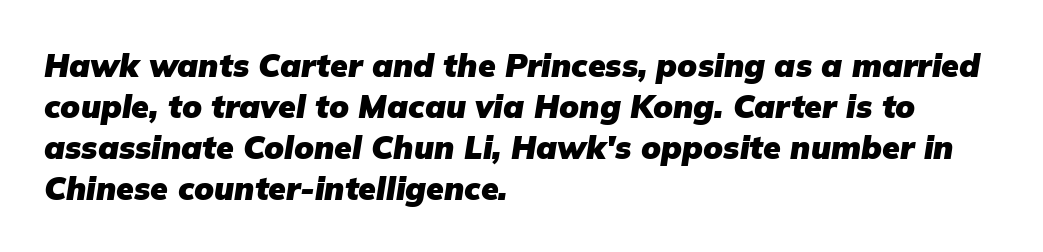
Would a proofreader flag this as italicized? Yes. You could not count columns in this text — the font is proportionally spaced. In terms of weight, the rendering is a true, heavy bold. Letter spacing: default. The rows are spaced the way most documents space them. Has an underline been added? It has not.
